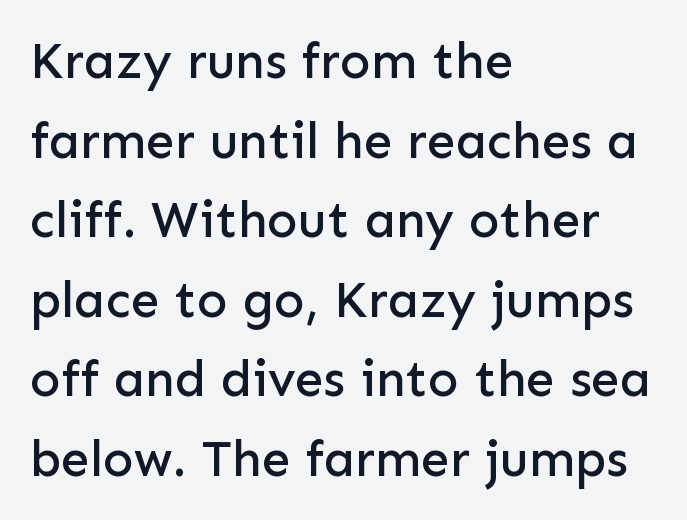
Q: Is the text italic (slanted)? A: No, it is upright.
Q: Is the typeface a serif or a sans-serif typeface? A: Sans-serif.
Q: Is the text underlined? A: No.
Q: How is the paragraph aligned? A: Left-aligned.
Q: Is the spacing between letters normal or unusually wide? A: Normal.
Q: Is the spacing between lines tight, normal or loose? A: Normal.
Q: Width (condensed, normal, or wide)? A: Normal.
Q: Stroke contrast? A: Low.
Q: x-height? A: Medium.
Q: Monospaced? A: No.
